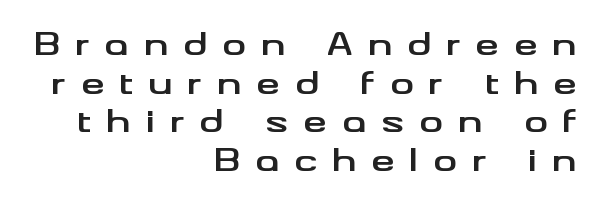
Q: Is the text bold? A: Yes.
Q: Is the text italic (slanted)? A: No, it is upright.
Q: Is the typeface a serif or a sans-serif typeface? A: Sans-serif.
Q: Is the text underlined? A: No.
Q: How is the paragraph aligned? A: Right-aligned.
Q: Is the spacing between letters normal or unusually wide? A: Unusually wide.
Q: Is the spacing between lines tight, normal or loose? A: Normal.
Q: Width (condensed, normal, or wide)? A: Wide.
Q: Stroke contrast? A: Medium.
Q: x-height? A: Small.
Q: Monospaced? A: No.
